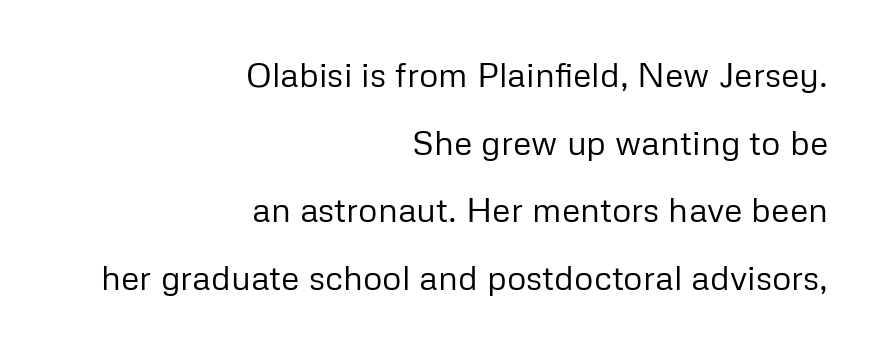
{"serif": "no", "italic": "no", "bold": "no", "weight": "regular", "width": "normal", "stroke_contrast": "low", "x_height": "medium", "monospaced": "no", "underline": "no", "align": "right", "line_spacing": "loose", "line_spacing_ratio": 1.99, "letter_spacing": "normal", "letter_spacing_em": 0.0, "glyph_px": 34}
